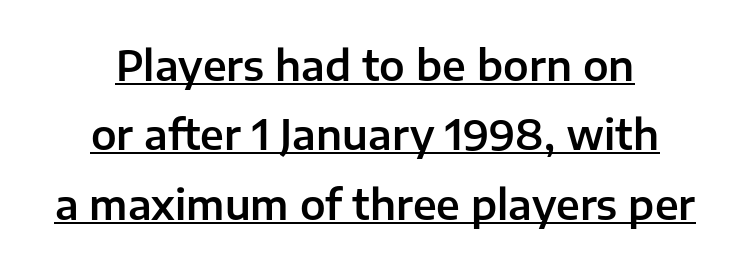
Notice how descenders clear the ascenders below comfortably — that's standard leading. Ordinary non-slanted type is in use. Check the space under the baseline: a stroke is drawn there. Looks like regular typesetting: each glyph gets only the width it needs. Honestly, the letter spacing is just normal — you wouldn't notice it. The setting favours the middle, as headings and verse often do.
